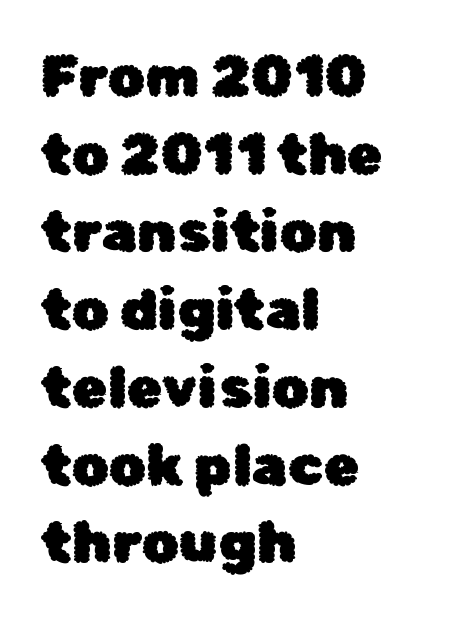
A classic flush-left, rag-right setting is used for this passage. In terms of posture, this sample is upright. Note the varied advance widths — an 'i' is clearly narrower than an 'm'. Grotesque or geometric, the face here clearly has no serifs. The zone under the glyphs is completely vacant.
